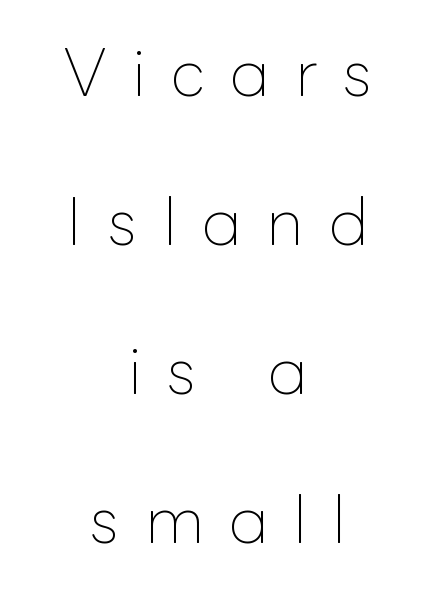
{"italic": "no", "bold": "no", "weight": "thin", "width": "normal", "stroke_contrast": "low", "x_height": "medium", "monospaced": "no", "underline": "no", "align": "center", "line_spacing": "loose", "line_spacing_ratio": 2.44, "letter_spacing": "wide", "letter_spacing_em": 0.42, "glyph_px": 61}
